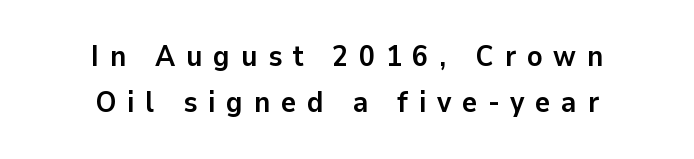
Anything drawn beneath the words? Only blank space. Students, this is bold: see how much ink each stroke carries. What stands out about the letter spacing? Its width — letters are far apart. The passage is arranged like a title page — every line centered.
